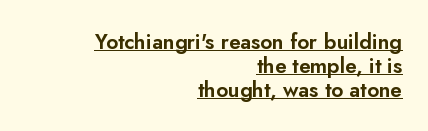
Short and long lines alike share a common ending point at right. This sample uses plain, unmodified letter spacing. Horizontal bands of white between lines are thin slivers. Is there any slant? The stems are plumb. A rule runs beneath these lines of type.
